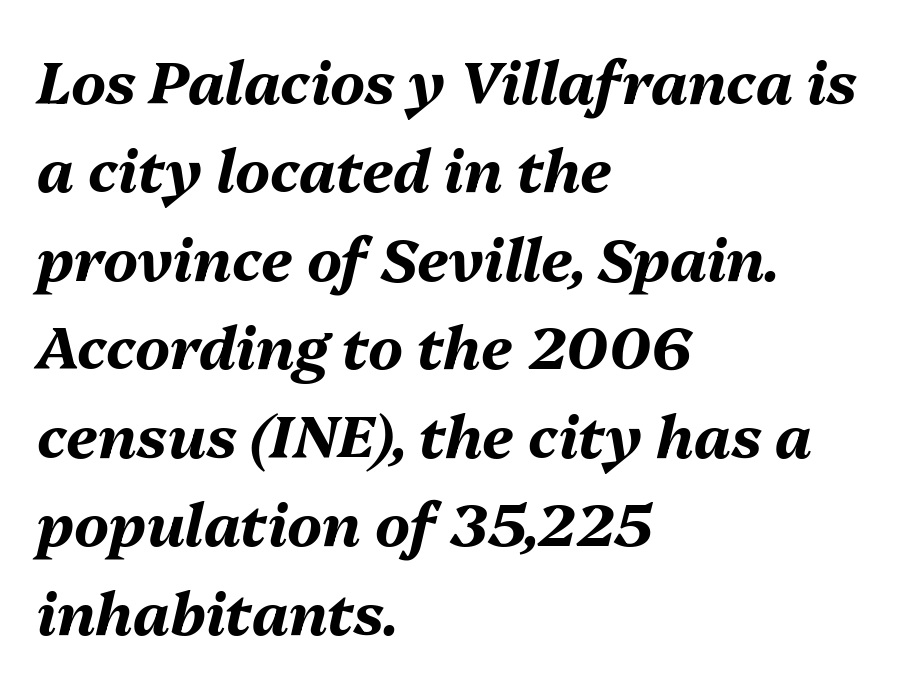
Q: Is the text bold? A: Yes.
Q: Is the text italic (slanted)? A: Yes, it leans right by about 13 degrees.
Q: Is the text underlined? A: No.
Q: How is the paragraph aligned? A: Left-aligned.
Q: Is the spacing between letters normal or unusually wide? A: Normal.
Q: Is the spacing between lines tight, normal or loose? A: Normal.
Q: Width (condensed, normal, or wide)? A: Normal.
Q: Stroke contrast? A: Medium.
Q: x-height? A: Medium.
Q: Monospaced? A: No.
